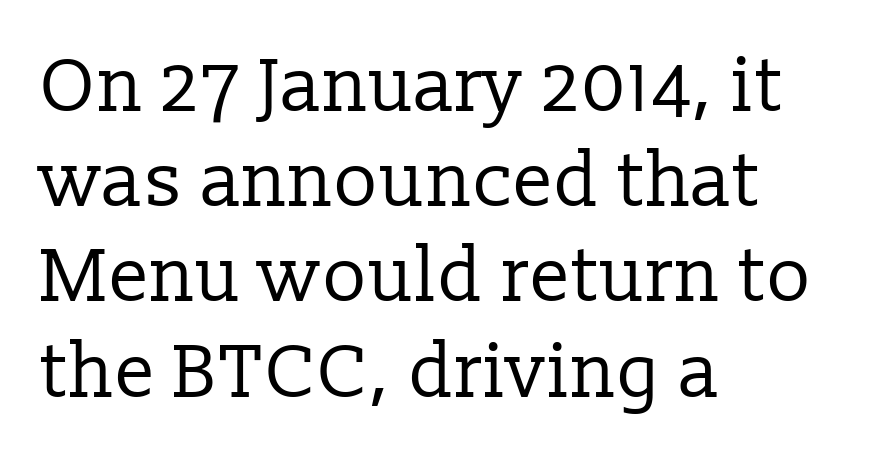
Q: Is the text bold? A: No.
Q: Is the text italic (slanted)? A: No, it is upright.
Q: Is the typeface a serif or a sans-serif typeface? A: Serif.
Q: Is the text underlined? A: No.
Q: How is the paragraph aligned? A: Left-aligned.
Q: Is the spacing between letters normal or unusually wide? A: Normal.
Q: Is the spacing between lines tight, normal or loose? A: Normal.
Q: Width (condensed, normal, or wide)? A: Normal.
Q: Stroke contrast? A: Low.
Q: x-height? A: Medium.
Q: Monospaced? A: No.
